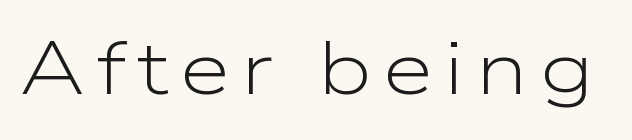
{"serif": "no", "italic": "no", "bold": "no", "weight": "light", "width": "wide", "stroke_contrast": "low", "x_height": "medium", "monospaced": "no", "underline": "no", "glyph_px": 74}
